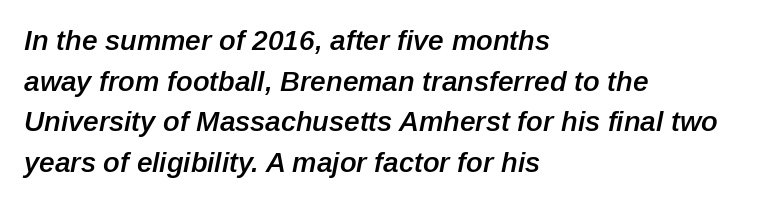
{"italic": "yes", "lean": "right", "slant_degrees": 12, "bold": "semi", "weight": "semibold", "width": "normal", "stroke_contrast": "low", "x_height": "medium", "monospaced": "no", "underline": "no", "align": "left", "line_spacing": "normal", "line_spacing_ratio": 1.45, "letter_spacing": "normal", "letter_spacing_em": 0.0, "glyph_px": 28}
